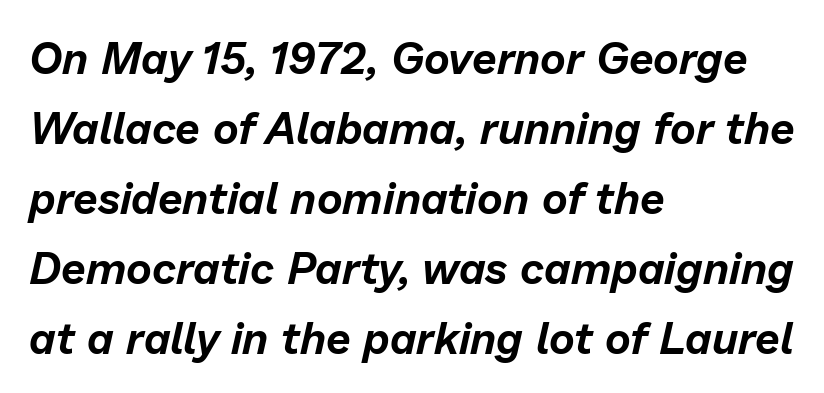
Q: Is the text italic (slanted)? A: Yes, it leans right by about 13 degrees.
Q: Is the text underlined? A: No.
Q: How is the paragraph aligned? A: Left-aligned.
Q: Is the spacing between letters normal or unusually wide? A: Normal.
Q: Is the spacing between lines tight, normal or loose? A: Normal.
Q: Width (condensed, normal, or wide)? A: Normal.
Q: Stroke contrast? A: Low.
Q: x-height? A: Medium.
Q: Monospaced? A: No.
